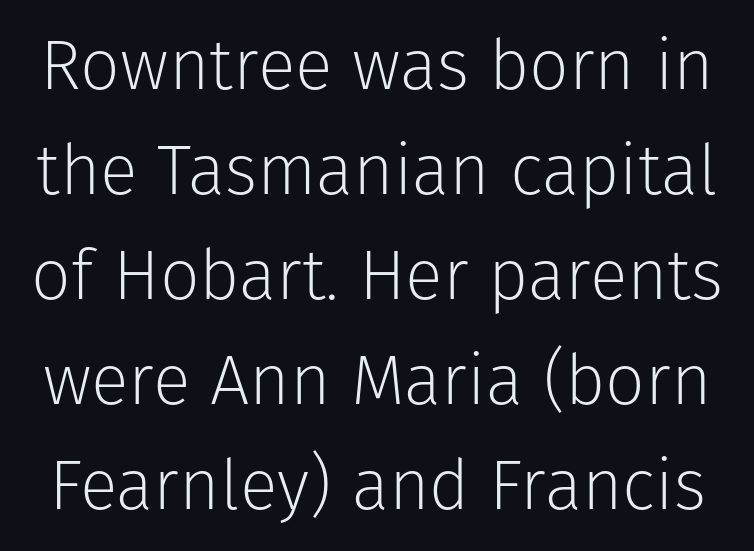
{"serif": "no", "italic": "no", "bold": "no", "weight": "light", "width": "normal", "stroke_contrast": "low", "x_height": "medium", "monospaced": "no", "underline": "no", "line_spacing": "normal", "line_spacing_ratio": 1.5, "letter_spacing": "normal", "letter_spacing_em": 0.0, "glyph_px": 70}
